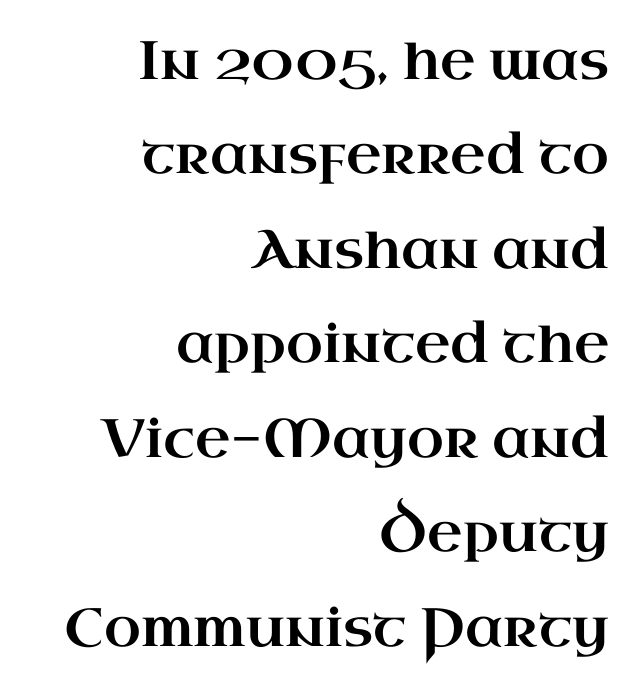
Q: Is the text italic (slanted)? A: No, it is upright.
Q: Is the typeface a serif or a sans-serif typeface? A: Serif.
Q: Is the text underlined? A: No.
Q: How is the paragraph aligned? A: Right-aligned.
Q: Is the spacing between letters normal or unusually wide? A: Normal.
Q: Width (condensed, normal, or wide)? A: Wide.
Q: Stroke contrast? A: High.
Q: x-height? A: Small.
Q: Monospaced? A: No.
